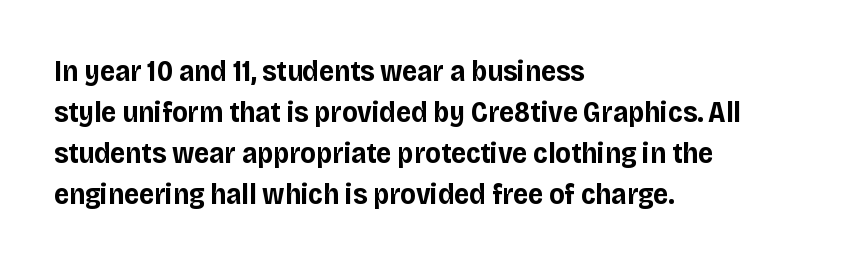
The image shows 29 px bold sans-serif type, upright; set left-aligned, normal line spacing (1.41x), normal letter spacing, not underlined; low stroke contrast and a large x-height.
